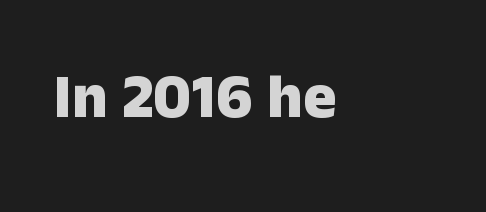
Q: Is the text bold? A: Yes.
Q: Is the text italic (slanted)? A: No, it is upright.
Q: Is the typeface a serif or a sans-serif typeface? A: Sans-serif.
Q: Is the text underlined? A: No.
Q: How is the paragraph aligned? A: Left-aligned.
Q: Is the spacing between letters normal or unusually wide? A: Normal.
Q: Width (condensed, normal, or wide)? A: Normal.
Q: Stroke contrast? A: Low.
Q: x-height? A: Medium.
Q: Monospaced? A: No.
